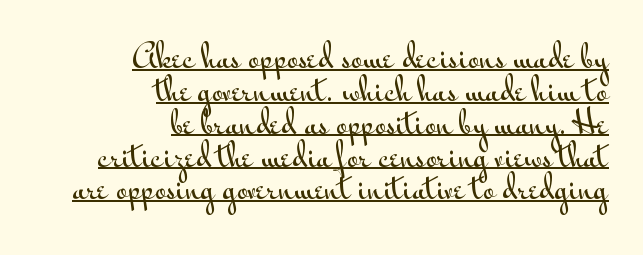
The typesetter chose a ragged-left arrangement here. Does the leading feel generous? Not at all — it's pinched. To sum up the face: it is a sans, with no serifs. Do the characters align in a grid? No, the font is proportional.
